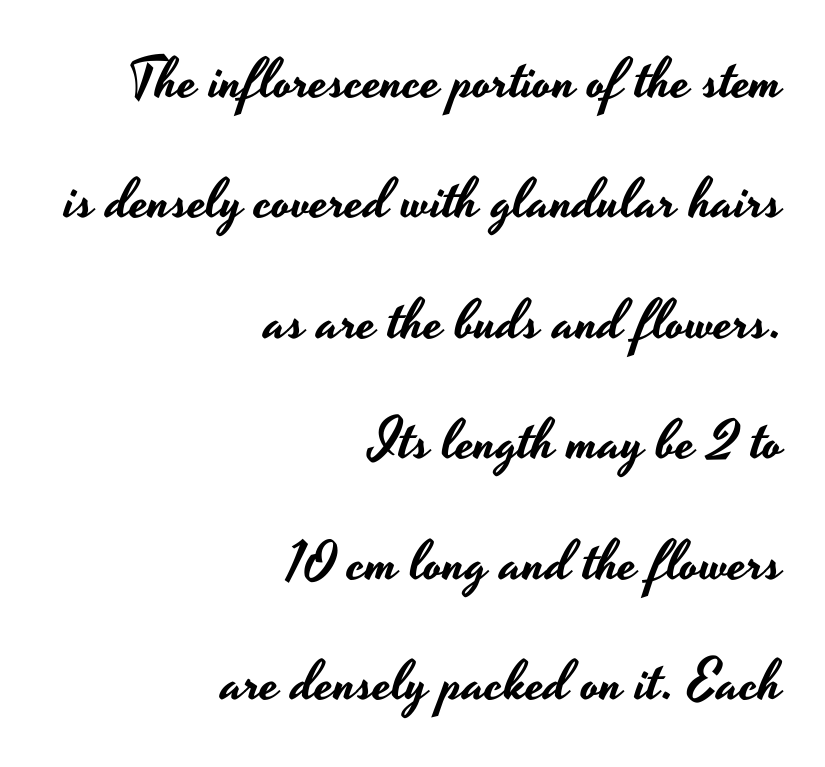
{"serif": "no", "width": "wide", "stroke_contrast": "low", "x_height": "small", "monospaced": "no", "underline": "no", "align": "right", "line_spacing": "loose", "line_spacing_ratio": 2.15, "letter_spacing": "normal", "letter_spacing_em": 0.0, "glyph_px": 56}
